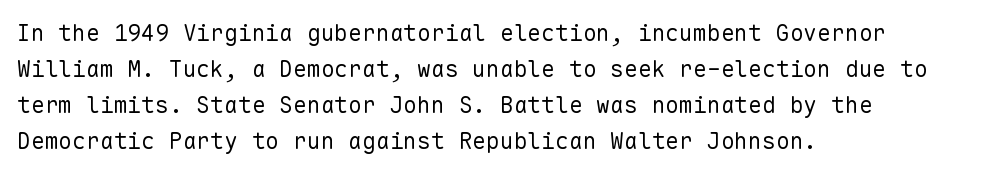
Q: Is the text bold? A: No.
Q: Is the text italic (slanted)? A: No, it is upright.
Q: Is the text underlined? A: No.
Q: How is the paragraph aligned? A: Left-aligned.
Q: Is the spacing between letters normal or unusually wide? A: Normal.
Q: Is the spacing between lines tight, normal or loose? A: Normal.
